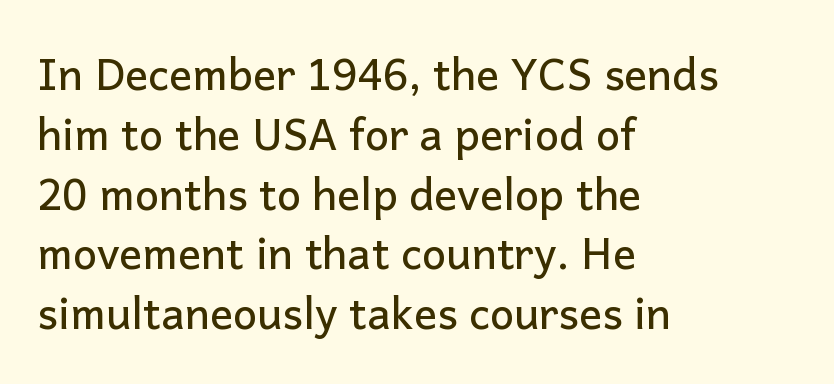
{"serif": "no", "italic": "no", "width": "normal", "stroke_contrast": "low", "x_height": "medium", "monospaced": "no", "underline": "no", "align": "left", "line_spacing": "normal", "line_spacing_ratio": 1.39, "letter_spacing": "normal", "letter_spacing_em": 0.0, "glyph_px": 43}
